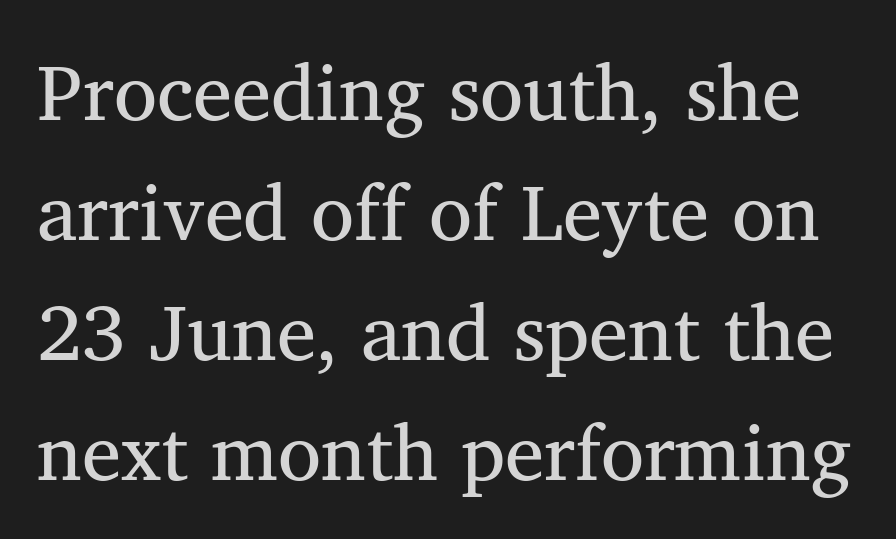
Q: Is the typeface a serif or a sans-serif typeface? A: Serif.
Q: Is the text underlined? A: No.
Q: Is the spacing between letters normal or unusually wide? A: Normal.
Q: Is the spacing between lines tight, normal or loose? A: Normal.
Q: Width (condensed, normal, or wide)? A: Normal.
Q: Stroke contrast? A: Medium.
Q: x-height? A: Medium.
Q: Monospaced? A: No.
